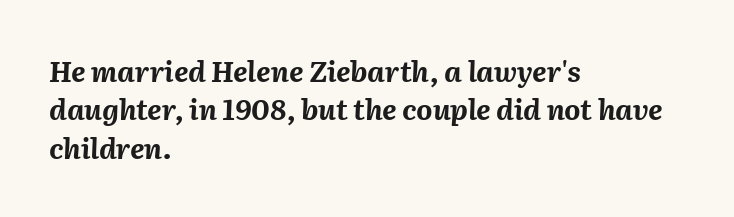
{"italic": "yes", "lean": "right", "slant_degrees": 2, "bold": "yes", "weight": "bold", "width": "normal", "stroke_contrast": "medium", "x_height": "medium", "monospaced": "no", "underline": "no", "align": "left", "line_spacing": "normal", "line_spacing_ratio": 1.37, "letter_spacing": "normal", "letter_spacing_em": 0.0, "glyph_px": 28}
